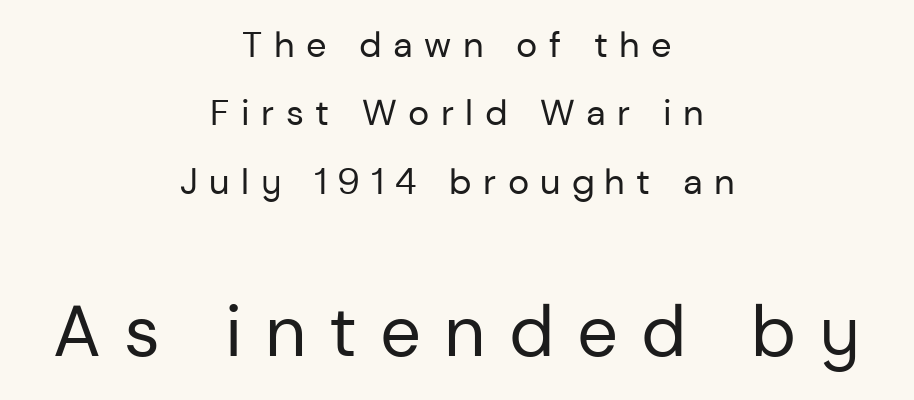
The image shows 72 px regular-weight sans-serif type, upright; set centered, loose line spacing (1.9x), unusually wide letter spacing (+0.32 em), not underlined; the second (bottom) block is 2.0x larger; low stroke contrast and a medium x-height.
